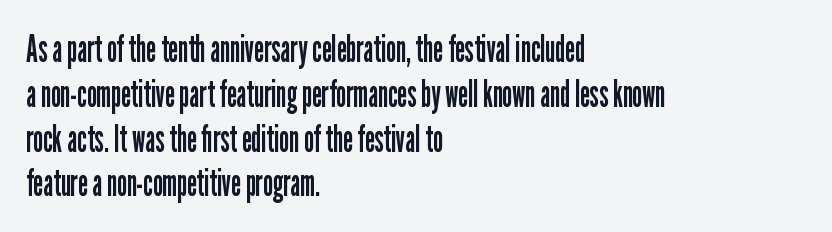
{"serif": "no", "italic": "no", "bold": "no", "weight": "regular", "width": "condensed", "stroke_contrast": "low", "x_height": "medium", "monospaced": "no", "underline": "no", "align": "left", "line_spacing_ratio": 1.21, "letter_spacing": "normal", "letter_spacing_em": 0.0, "glyph_px": 37}
